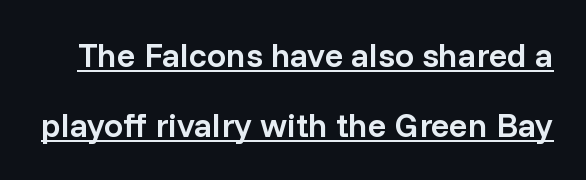
{"serif": "no", "italic": "no", "bold": "semi", "weight": "semibold", "width": "normal", "stroke_contrast": "low", "x_height": "medium", "monospaced": "no", "underline": "yes", "line_spacing": "loose", "line_spacing_ratio": 2.06, "letter_spacing": "normal", "letter_spacing_em": 0.0, "glyph_px": 34}
